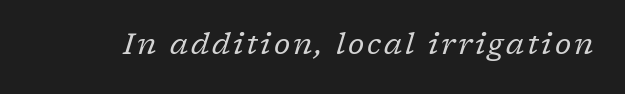
Q: Is the text bold? A: No.
Q: Is the text italic (slanted)? A: Yes, it leans right by about 17 degrees.
Q: Is the typeface a serif or a sans-serif typeface? A: Serif.
Q: Is the text underlined? A: No.
Q: Width (condensed, normal, or wide)? A: Normal.
Q: Stroke contrast? A: Low.
Q: x-height? A: Medium.
Q: Monospaced? A: No.
